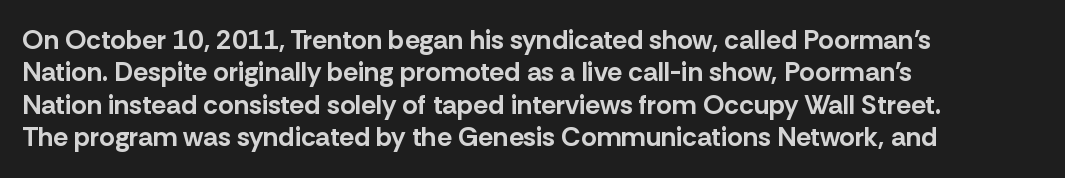
Q: Is the text bold? A: Yes.
Q: Is the text italic (slanted)? A: No, it is upright.
Q: Is the text underlined? A: No.
Q: How is the paragraph aligned? A: Left-aligned.
Q: Is the spacing between letters normal or unusually wide? A: Normal.
